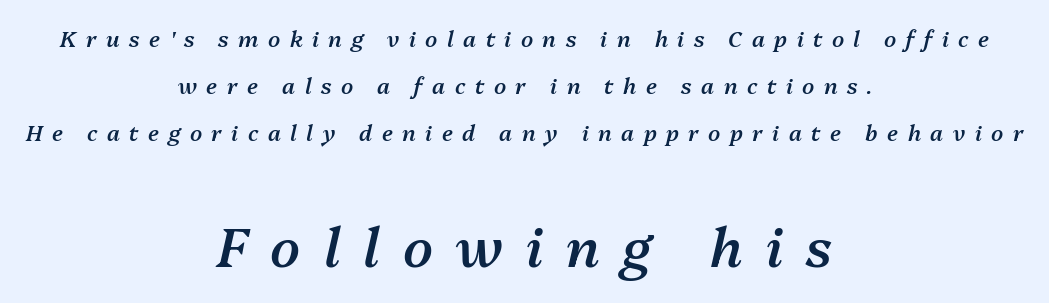
The text carries the slant typical of an italic or oblique font. Is the lower block the larger one? Yes — the lower block carries the bigger type. Any mark beneath the type? The region is blank. You could fit nearly another row in the gap between these rows. The letters are semibold — heavier than regular but short of a full bold. Between one letter and the next there's a generous, obvious gap.
